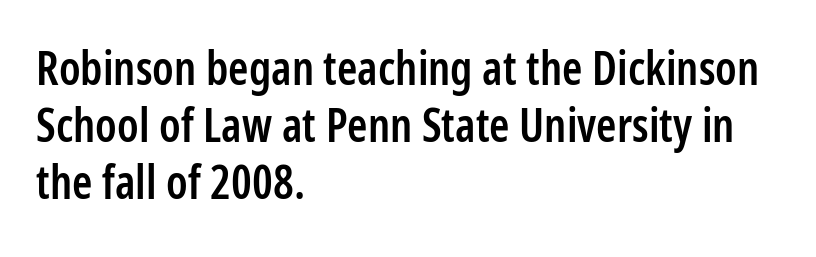
Q: Is the text bold? A: Semi-bold.
Q: Is the text italic (slanted)? A: No, it is upright.
Q: Is the typeface a serif or a sans-serif typeface? A: Sans-serif.
Q: Is the text underlined? A: No.
Q: How is the paragraph aligned? A: Left-aligned.
Q: Is the spacing between letters normal or unusually wide? A: Normal.
Q: Width (condensed, normal, or wide)? A: Condensed.
Q: Stroke contrast? A: Low.
Q: x-height? A: Medium.
Q: Monospaced? A: No.
